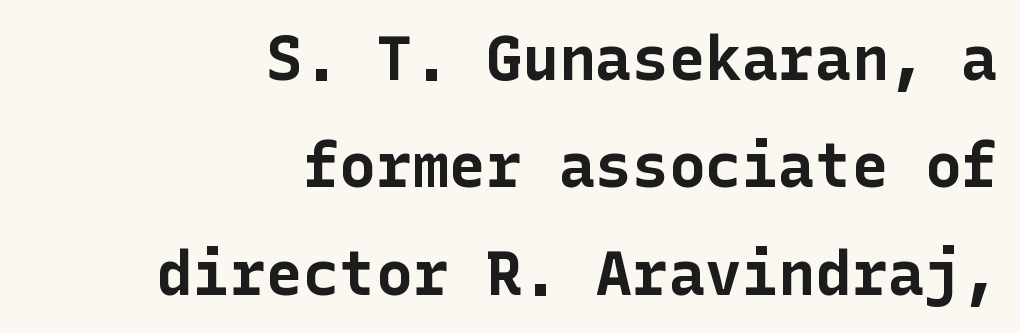
Q: Is the text bold? A: Yes.
Q: Is the text italic (slanted)? A: No, it is upright.
Q: Is the typeface a serif or a sans-serif typeface? A: Sans-serif.
Q: Is the text underlined? A: No.
Q: How is the paragraph aligned? A: Right-aligned.
Q: Is the spacing between letters normal or unusually wide? A: Normal.
Q: Width (condensed, normal, or wide)? A: Normal.
Q: Stroke contrast? A: Low.
Q: x-height? A: Medium.
